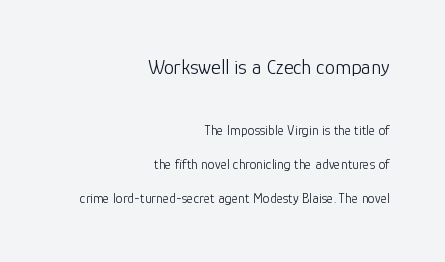
The image shows 21 px text type, upright; set right-aligned, loose line spacing (2.41x), normal letter spacing, not underlined; the first (top) block is 1.5x larger.
